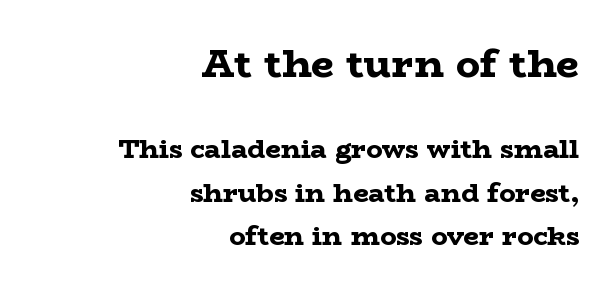
{"serif": "yes", "italic": "no", "bold": "yes", "weight": "bold", "width": "wide", "stroke_contrast": "low", "x_height": "medium", "monospaced": "no", "underline": "no", "align": "right", "line_spacing": "normal", "line_spacing_ratio": 1.61, "letter_spacing": "normal", "letter_spacing_em": 0.0, "larger_block": "first", "size_ratio": 1.48, "glyph_px": 40}
